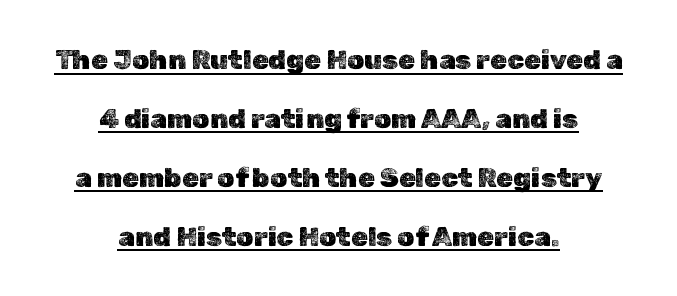
Horizontal bands of white between lines are thick stripes. Notice how a bar underscores the lettering throughout. The paragraph has two soft edges and a firm central axis. Notice how the stems are strictly vertical — no italics here.
